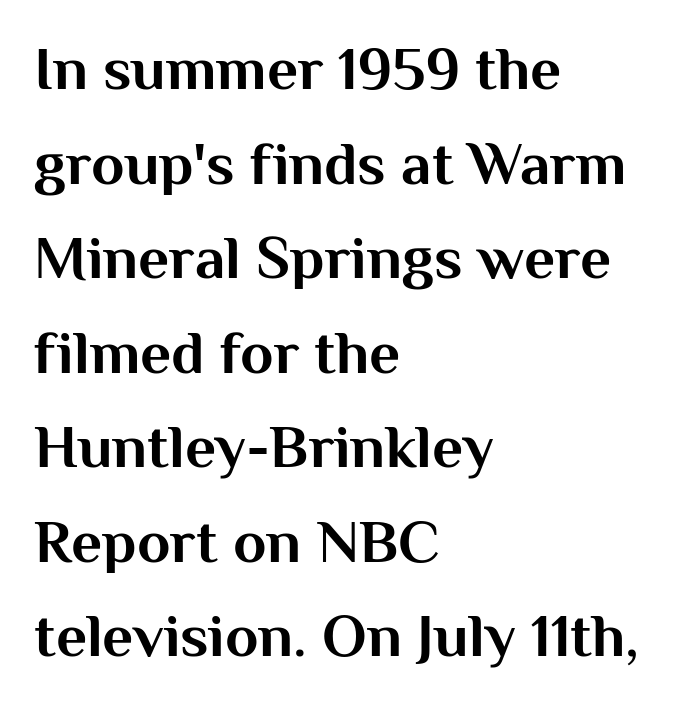
{"serif": "no", "italic": "no", "bold": "yes", "weight": "bold", "width": "normal", "stroke_contrast": "medium", "x_height": "medium", "monospaced": "no", "underline": "no", "align": "left", "line_spacing": "normal", "line_spacing_ratio": 1.55, "letter_spacing": "normal", "letter_spacing_em": 0.0, "glyph_px": 61}
